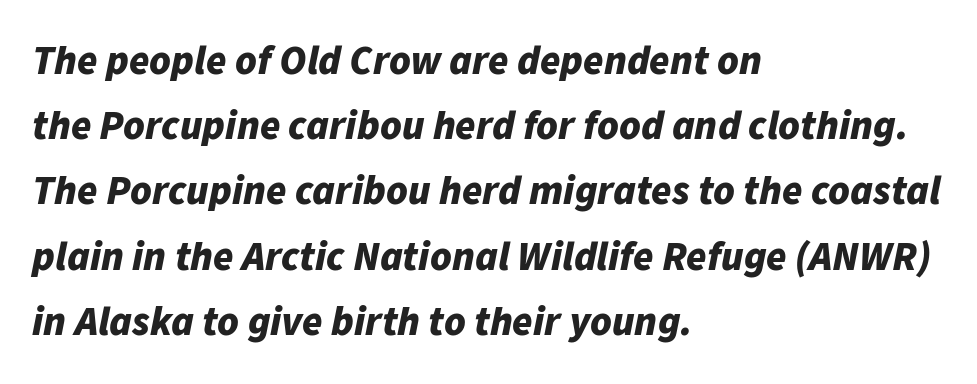
All the whitespace from short lines collects on the right. These lines are rendered in a variable-pitch font. Yep, that's italic — everything's leaning. What weight is shown? A full bold with thick strokes. The type is set solid horizontally, with unmodified tracking. These lines sit exactly where default settings would place them.
